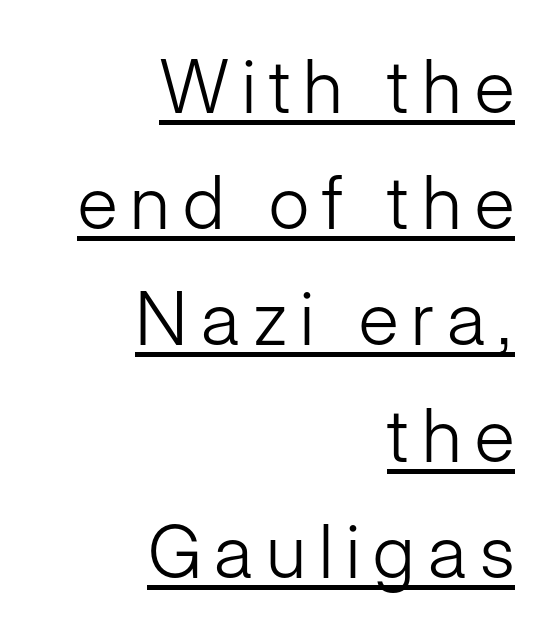
The image shows 74 px light sans-serif type, upright; set right-aligned, normal line spacing (1.57x), underlined; low stroke contrast and a medium x-height.
